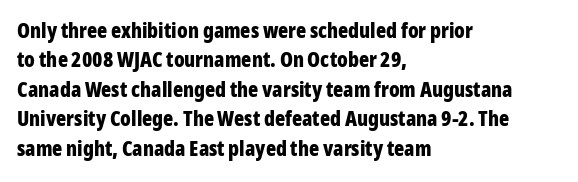
Q: Is the text bold? A: Yes.
Q: Is the text italic (slanted)? A: No, it is upright.
Q: Is the text underlined? A: No.
Q: How is the paragraph aligned? A: Left-aligned.
Q: Is the spacing between letters normal or unusually wide? A: Normal.
Q: Is the spacing between lines tight, normal or loose? A: Normal.
